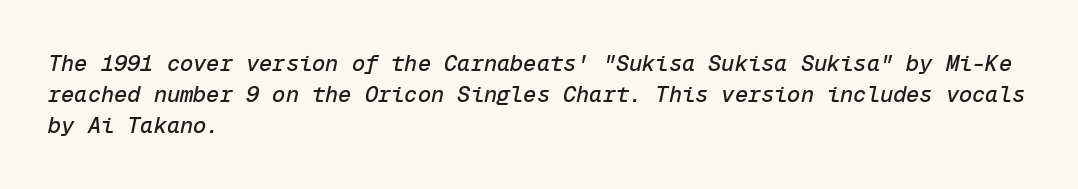
{"italic": "yes", "lean": "right", "slant_degrees": 12, "underline": "no", "align": "left", "line_spacing": "normal", "line_spacing_ratio": 1.41, "letter_spacing": "normal", "letter_spacing_em": 0.0, "glyph_px": 22}
